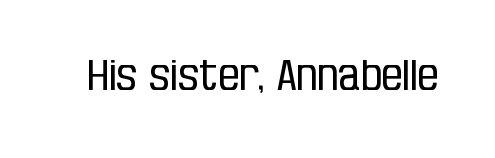
The image shows 42 px regular-weight, condensed sans-serif type, upright; set normal letter spacing, not underlined; low stroke contrast and a large x-height.
